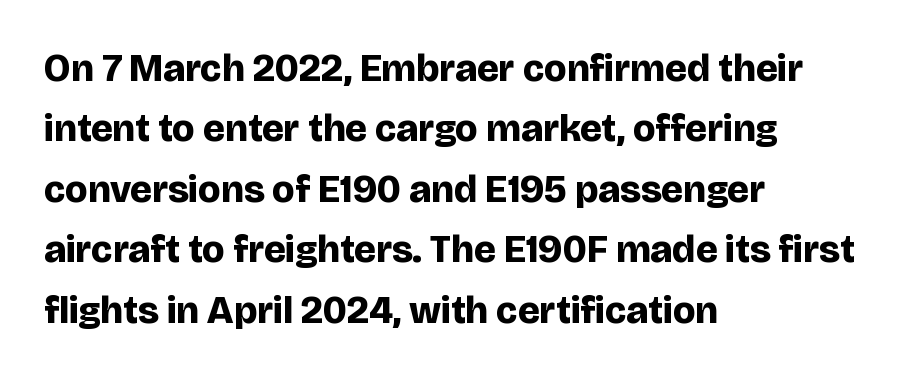
The image shows 39 px bold sans-serif type, upright; set left-aligned, normal line spacing (1.55x), normal letter spacing, not underlined; low stroke contrast and a large x-height.
